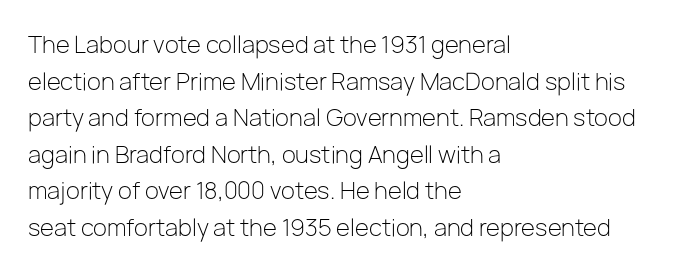
Notice how descenders clear the ascenders below comfortably — that's standard leading. Heft: none added — not bold. Posture: upright roman. The tracking reads as untouched default to a designer's eye. If you drew a ruler down the left edge, every line would touch it.
